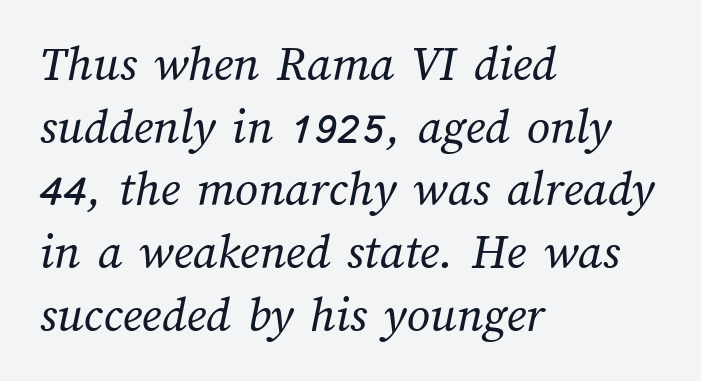
Q: Is the text bold? A: No.
Q: Is the text underlined? A: No.
Q: How is the paragraph aligned? A: Left-aligned.
Q: Is the spacing between letters normal or unusually wide? A: Normal.
Q: Width (condensed, normal, or wide)? A: Normal.
Q: Stroke contrast? A: Medium.
Q: x-height? A: Medium.
Q: Monospaced? A: No.
